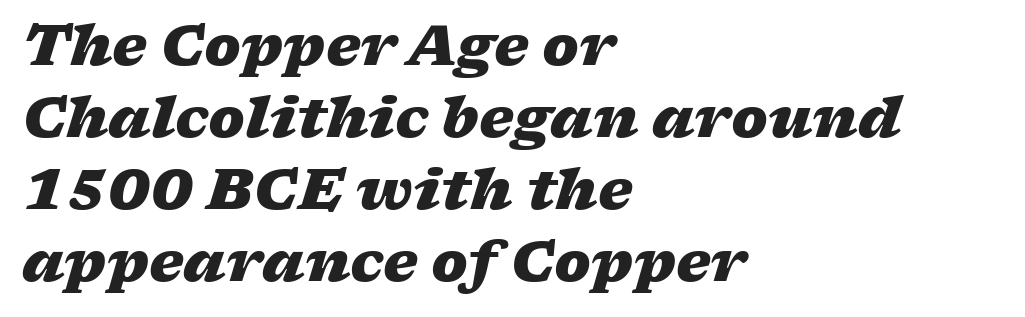
Q: Is the text bold? A: Yes.
Q: Is the text italic (slanted)? A: Yes, it leans right by about 17 degrees.
Q: Is the text underlined? A: No.
Q: How is the paragraph aligned? A: Left-aligned.
Q: Is the spacing between letters normal or unusually wide? A: Normal.
Q: Is the spacing between lines tight, normal or loose? A: Normal.
Q: Width (condensed, normal, or wide)? A: Wide.
Q: Stroke contrast? A: Low.
Q: x-height? A: Medium.
Q: Monospaced? A: No.
